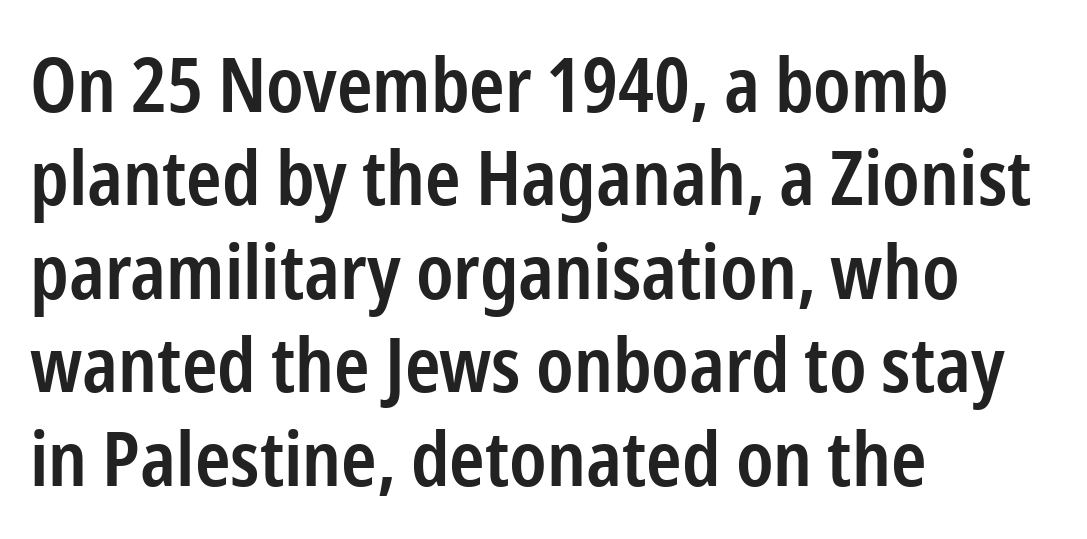
Q: Is the text bold? A: Semi-bold.
Q: Is the text italic (slanted)? A: No, it is upright.
Q: Is the typeface a serif or a sans-serif typeface? A: Sans-serif.
Q: Is the text underlined? A: No.
Q: How is the paragraph aligned? A: Left-aligned.
Q: Is the spacing between letters normal or unusually wide? A: Normal.
Q: Width (condensed, normal, or wide)? A: Condensed.
Q: Stroke contrast? A: Low.
Q: x-height? A: Medium.
Q: Monospaced? A: No.
